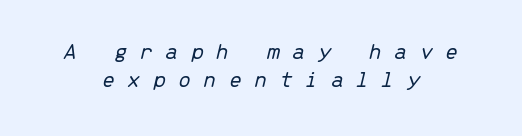
Q: Is the text bold? A: No.
Q: Is the text italic (slanted)? A: Yes, it leans right by about 13 degrees.
Q: Is the text underlined? A: No.
Q: How is the paragraph aligned? A: Centered.
Q: Is the spacing between letters normal or unusually wide? A: Unusually wide.
